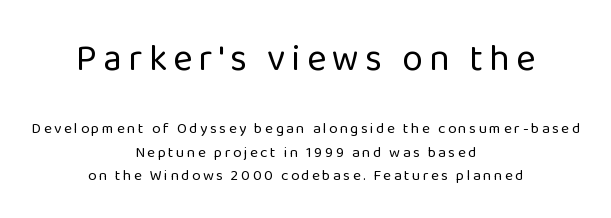
{"serif": "no", "italic": "no", "bold": "no", "weight": "regular", "width": "normal", "stroke_contrast": "low", "x_height": "medium", "monospaced": "no", "underline": "no", "align": "center", "line_spacing": "normal", "line_spacing_ratio": 1.58, "larger_block": "first", "size_ratio": 2.47, "glyph_px": 37}
